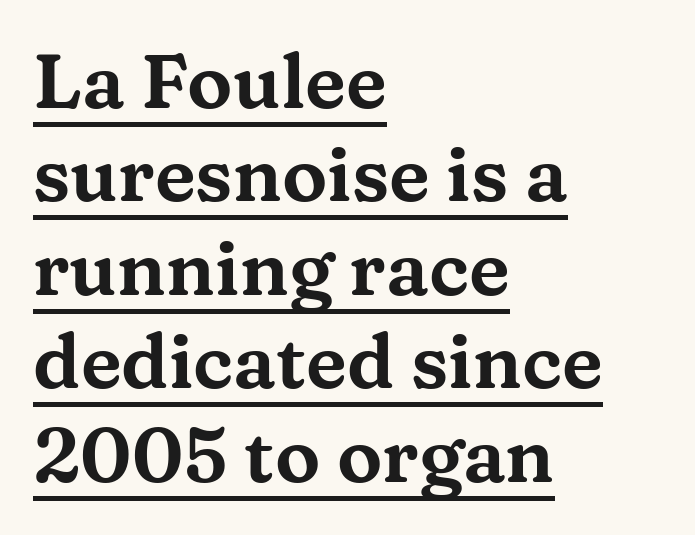
The image shows 76 px wide serif type, upright; set left-aligned, line spacing 1.23x, normal letter spacing, underlined; medium stroke contrast and a medium x-height.
